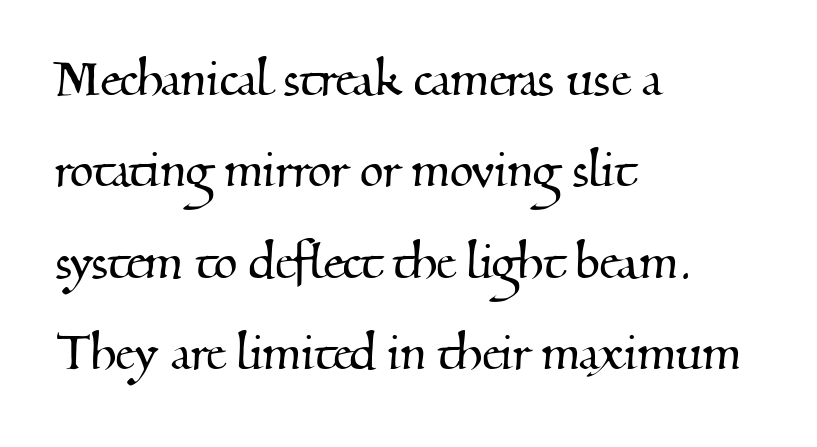
Q: Is the typeface a serif or a sans-serif typeface? A: Serif.
Q: Is the text underlined? A: No.
Q: How is the paragraph aligned? A: Left-aligned.
Q: Is the spacing between letters normal or unusually wide? A: Normal.
Q: Is the spacing between lines tight, normal or loose? A: Normal.
Q: Width (condensed, normal, or wide)? A: Normal.
Q: Stroke contrast? A: Medium.
Q: x-height? A: Small.
Q: Monospaced? A: No.
